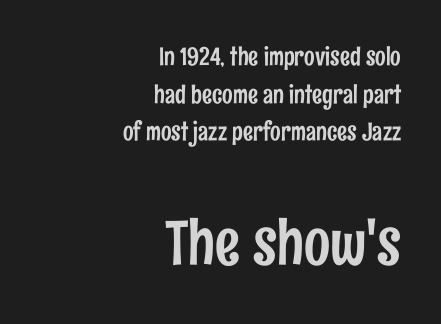
{"serif": "no", "italic": "no", "width": "condensed", "stroke_contrast": "low", "x_height": "medium", "monospaced": "no", "underline": "no", "align": "right", "line_spacing": "normal", "line_spacing_ratio": 1.51, "letter_spacing": "normal", "letter_spacing_em": 0.0, "larger_block": "second", "size_ratio": 2.48, "glyph_px": 62}
